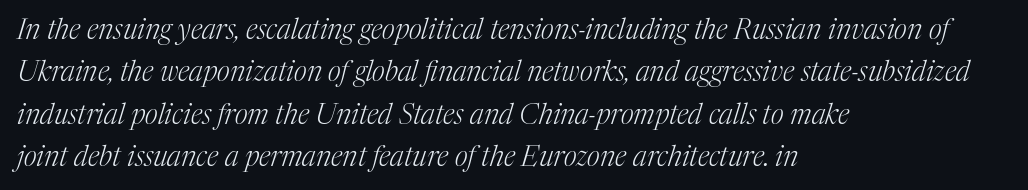
Q: Is the text bold? A: No.
Q: Is the text italic (slanted)? A: Yes, it leans right by about 17 degrees.
Q: Is the typeface a serif or a sans-serif typeface? A: Serif.
Q: Is the text underlined? A: No.
Q: How is the paragraph aligned? A: Left-aligned.
Q: Is the spacing between letters normal or unusually wide? A: Normal.
Q: Is the spacing between lines tight, normal or loose? A: Normal.
Q: Width (condensed, normal, or wide)? A: Normal.
Q: Stroke contrast? A: Medium.
Q: x-height? A: Medium.
Q: Monospaced? A: No.
